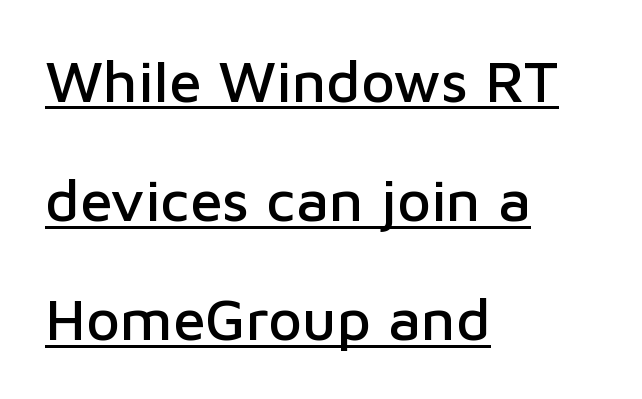
{"serif": "no", "italic": "no", "width": "normal", "stroke_contrast": "low", "x_height": "medium", "monospaced": "no", "underline": "yes", "align": "left", "line_spacing": "loose", "line_spacing_ratio": 2.02, "letter_spacing": "normal", "letter_spacing_em": 0.0, "glyph_px": 59}
